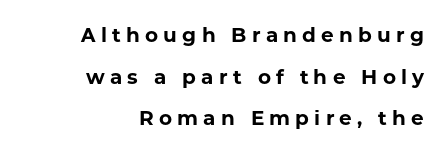
Q: Is the text bold? A: Yes.
Q: Is the text italic (slanted)? A: No, it is upright.
Q: Is the text underlined? A: No.
Q: How is the paragraph aligned? A: Right-aligned.
Q: Is the spacing between letters normal or unusually wide? A: Unusually wide.
Q: Is the spacing between lines tight, normal or loose? A: Loose.
